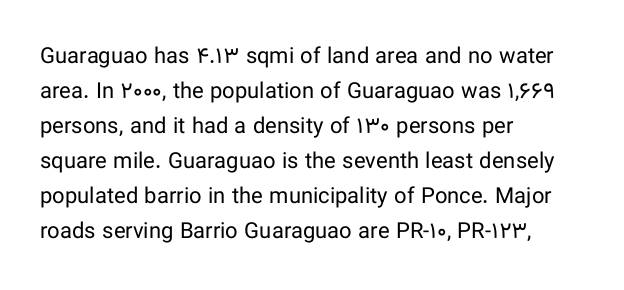
Every stem runs plumb, perpendicular to the baseline. Ink coverage per letter is moderate at most. Does extra space separate the letters? No, they use regular spacing. Line starts are locked; line ends wander. If you measured baseline to baseline, you'd find a middling distance.
